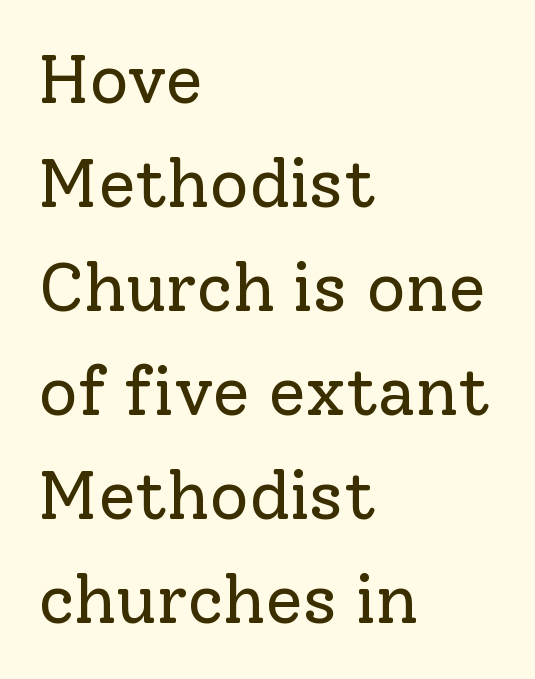
Horizontal alignment here is leftward, the default for most running prose. On a weight scale, this lands at 450 or below. Look at the tracking — it's just the regular setting, nothing added. The font's upright variant was chosen for this text. Note the varied advance widths — an 'i' is clearly narrower than an 'm'. Quick note: underline off.
